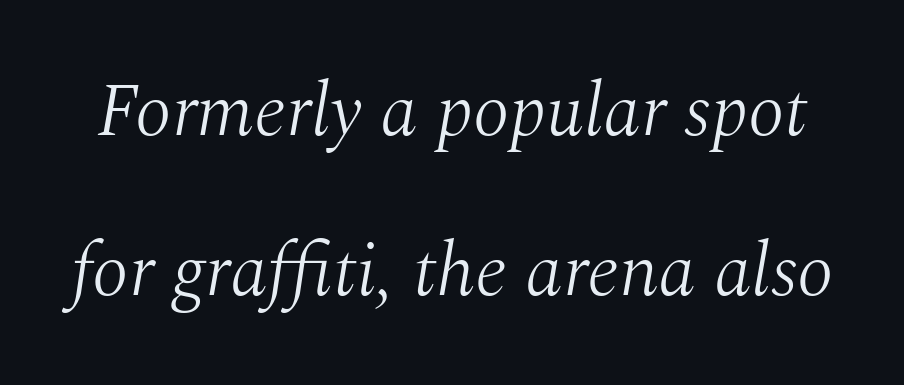
Here the designer chose a conventional face with non-uniform glyph widths. The font family rendered here belongs to the serif group. Weight: in the light-to-regular range. Decoration check: the copy has no underline. Inter-character spacing is left at the font's built-in metrics. Summary of vertical rhythm: relaxed, with wide interline spacing.
